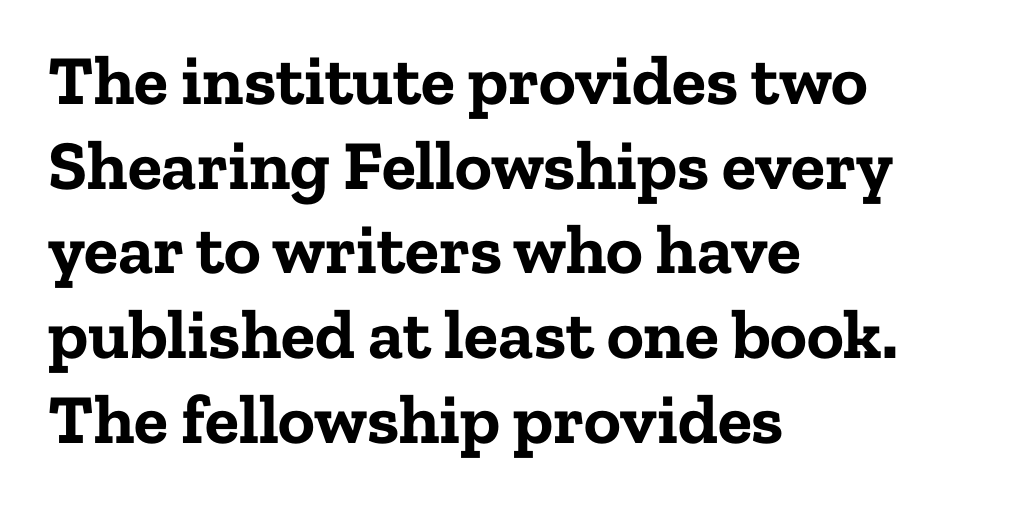
The image shows 70 px bold serif type, upright; set left-aligned, line spacing 1.21x, normal letter spacing, not underlined; low stroke contrast and a medium x-height.
